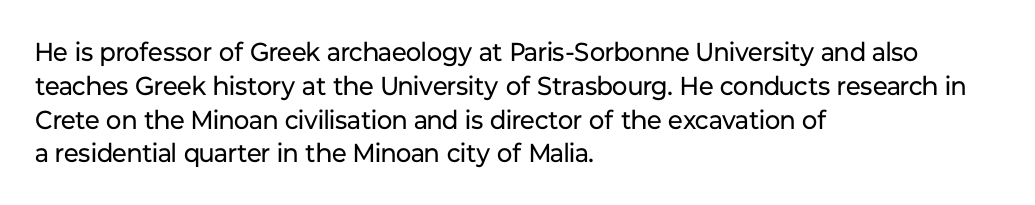
{"italic": "no", "bold": "no", "underline": "no", "align": "left", "line_spacing": "normal", "line_spacing_ratio": 1.3, "letter_spacing": "normal", "letter_spacing_em": 0.0, "glyph_px": 26}
